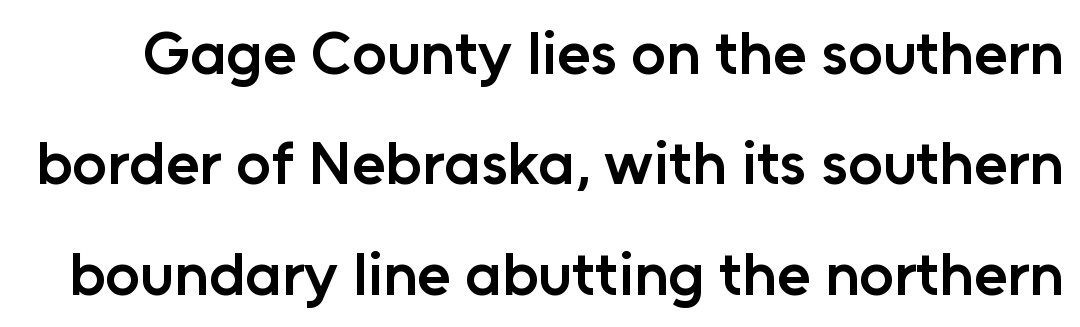
{"serif": "no", "italic": "no", "bold": "semi", "weight": "semibold", "width": "normal", "stroke_contrast": "low", "x_height": "medium", "monospaced": "no", "underline": "no", "line_spacing_ratio": 1.81, "letter_spacing": "normal", "letter_spacing_em": 0.0, "glyph_px": 61}
